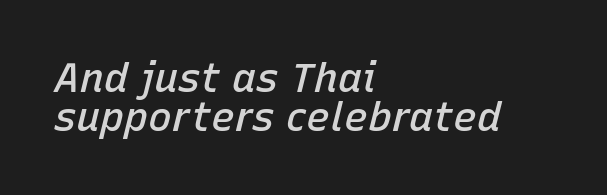
{"italic": "yes", "lean": "right", "slant_degrees": 15, "bold": "semi", "weight": "semibold", "width": "normal", "stroke_contrast": "low", "x_height": "medium", "monospaced": "no", "underline": "no", "align": "left", "line_spacing": "tight", "line_spacing_ratio": 0.97, "letter_spacing": "normal", "letter_spacing_em": 0.0, "glyph_px": 40}
